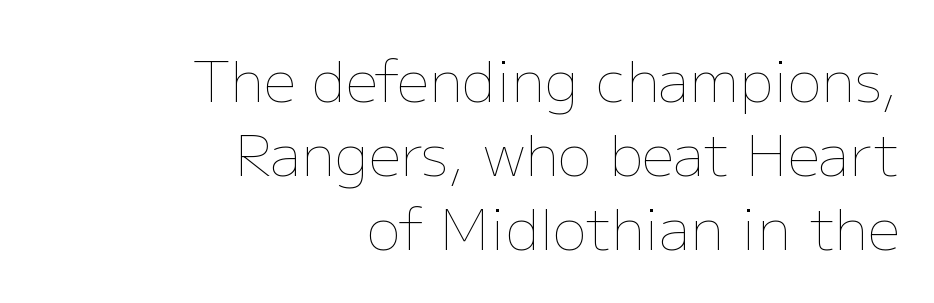
{"italic": "no", "bold": "no", "weight": "thin", "width": "normal", "stroke_contrast": "low", "x_height": "medium", "monospaced": "no", "underline": "no", "align": "right", "line_spacing": "normal", "line_spacing_ratio": 1.3, "letter_spacing": "normal", "letter_spacing_em": 0.0, "glyph_px": 57}
